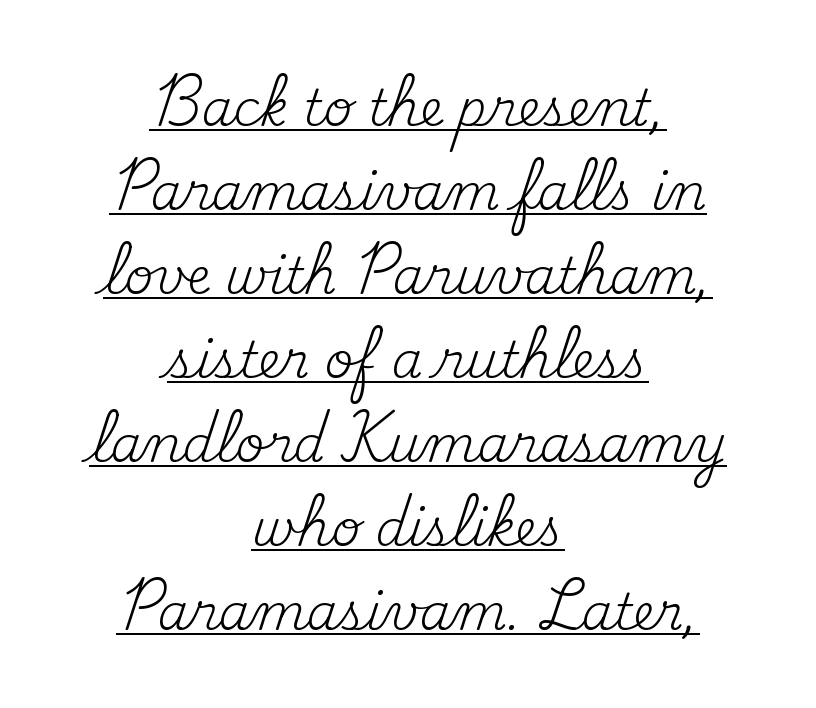
This sample carries an underscore along the baseline area. Short note: letters normally spaced. The text block is weighted toward neither margin, spreading evenly from the middle.
